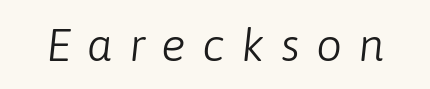
{"italic": "yes", "lean": "right", "slant_degrees": 6, "bold": "no", "weight": "light", "width": "normal", "stroke_contrast": "low", "x_height": "medium", "monospaced": "no", "underline": "no", "letter_spacing": "wide", "letter_spacing_em": 0.35, "glyph_px": 46}
